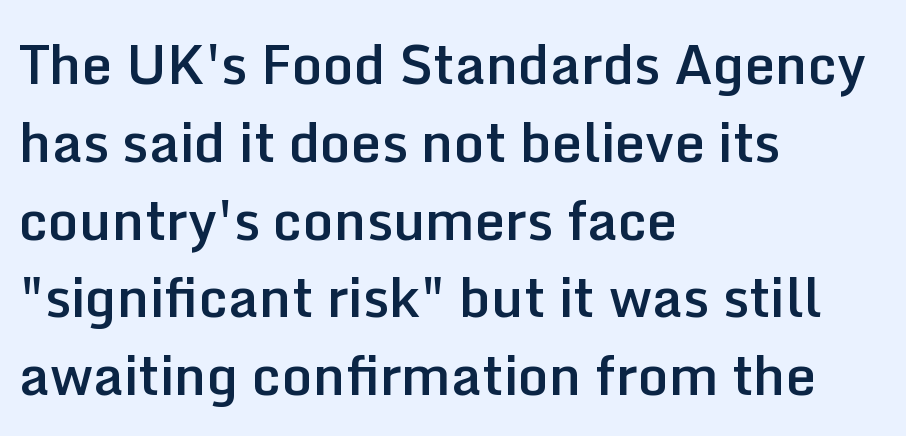
The image shows 54 px semibold sans-serif type, upright; set left-aligned, normal line spacing (1.44x), normal letter spacing, not underlined; low stroke contrast and a medium x-height.
